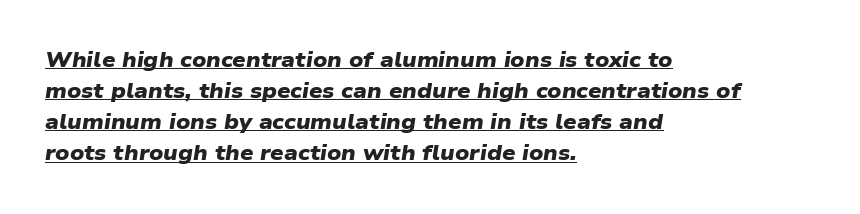
Q: Is the text bold? A: Yes.
Q: Is the text underlined? A: Yes.
Q: How is the paragraph aligned? A: Left-aligned.
Q: Is the spacing between letters normal or unusually wide? A: Normal.
Q: Is the spacing between lines tight, normal or loose? A: Normal.
